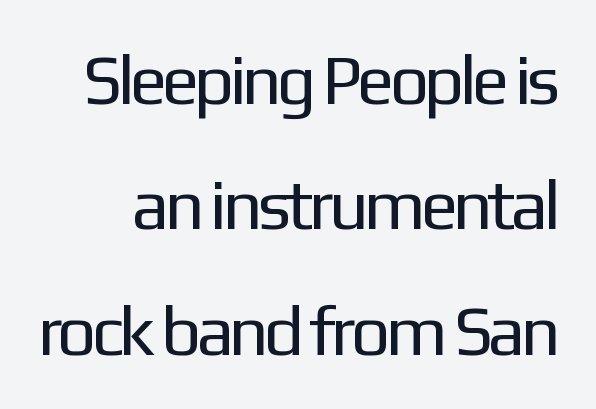
The image shows 70 px regular-weight sans-serif type, upright; set line spacing 1.79x, normal letter spacing, not underlined; low stroke contrast and a medium x-height.
